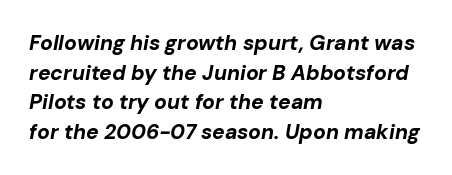
Q: Is the text bold? A: Yes.
Q: Is the text italic (slanted)? A: Yes, it leans right by about 10 degrees.
Q: Is the text underlined? A: No.
Q: How is the paragraph aligned? A: Left-aligned.
Q: Is the spacing between letters normal or unusually wide? A: Normal.
Q: Is the spacing between lines tight, normal or loose? A: Normal.
